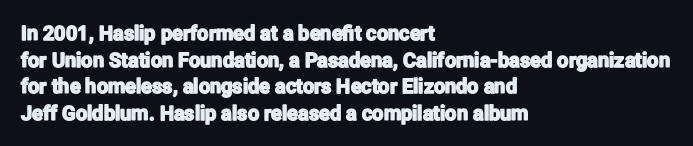
Q: Is the text italic (slanted)? A: No, it is upright.
Q: Is the text underlined? A: No.
Q: How is the paragraph aligned? A: Left-aligned.
Q: Is the spacing between letters normal or unusually wide? A: Normal.
Q: Is the spacing between lines tight, normal or loose? A: Normal.
